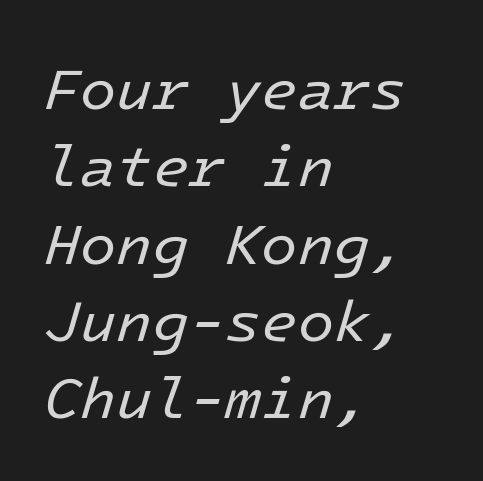
Q: Is the text bold? A: No.
Q: Is the text italic (slanted)? A: Yes, it leans right by about 16 degrees.
Q: Is the text underlined? A: No.
Q: How is the paragraph aligned? A: Left-aligned.
Q: Is the spacing between letters normal or unusually wide? A: Normal.
Q: Is the spacing between lines tight, normal or loose? A: Normal.
Q: Width (condensed, normal, or wide)? A: Normal.
Q: Stroke contrast? A: Low.
Q: x-height? A: Medium.
